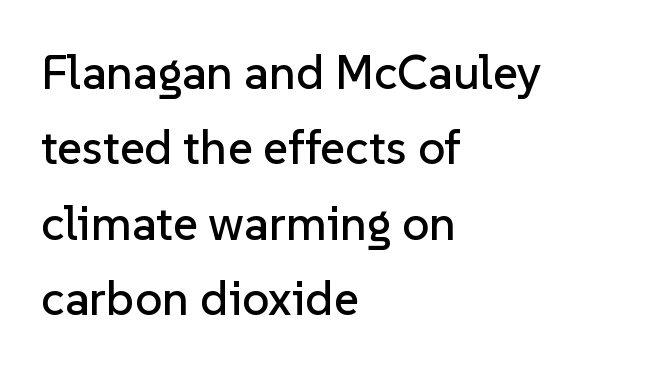
The image shows 48 px sans-serif type, upright; set left-aligned, normal line spacing (1.57x), normal letter spacing, not underlined; low stroke contrast and a medium x-height.
